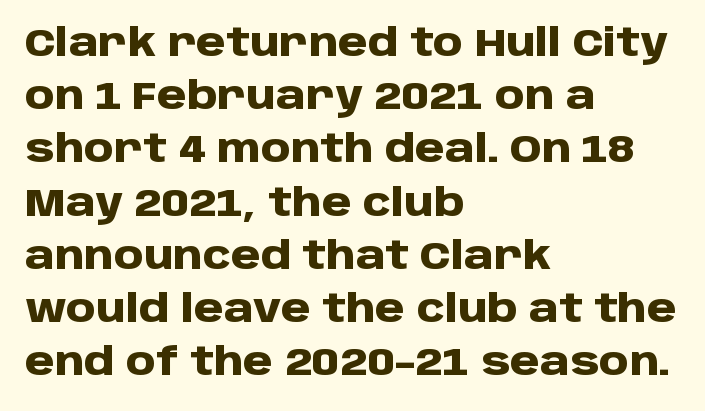
These lines stack with their left ends in a neat column. The font's upright variant was chosen for this text. The glyphs in this specimen are sans serif. A clean baseline with only descenders dipping below it.
